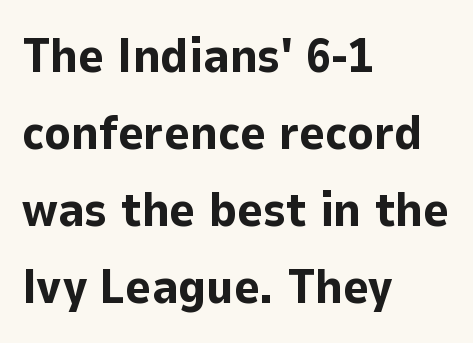
Q: Is the text bold? A: Yes.
Q: Is the text italic (slanted)? A: No, it is upright.
Q: Is the typeface a serif or a sans-serif typeface? A: Sans-serif.
Q: Is the text underlined? A: No.
Q: How is the paragraph aligned? A: Left-aligned.
Q: Is the spacing between letters normal or unusually wide? A: Normal.
Q: Is the spacing between lines tight, normal or loose? A: Normal.
Q: Width (condensed, normal, or wide)? A: Normal.
Q: Stroke contrast? A: Low.
Q: x-height? A: Medium.
Q: Monospaced? A: No.
